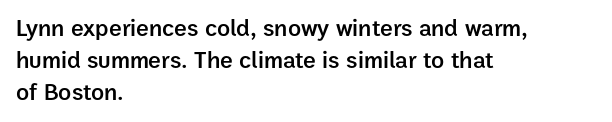
The string is rendered with underlining switched off. Stroke thickness is moderately raised; the sample reads as semibold. Tracking here is standard; glyphs follow each other at the usual distance. The block of text has a typical density, with ordinary space between rows.
